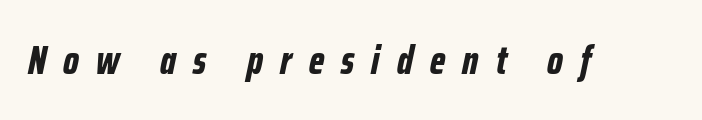
The image shows 40 px bold, condensed type, italic (leaning right); set unusually wide letter spacing (+0.43 em), not underlined; low stroke contrast and a medium x-height.
